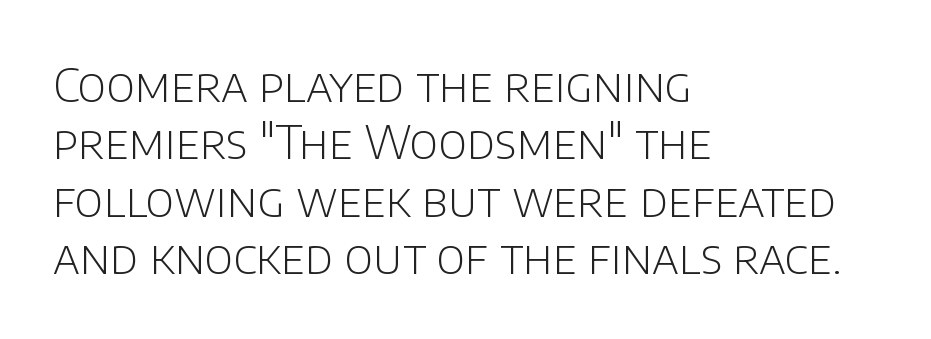
{"serif": "no", "italic": "no", "bold": "no", "weight": "light", "width": "normal", "stroke_contrast": "low", "x_height": "large", "monospaced": "no", "underline": "no", "align": "left", "line_spacing_ratio": 1.22, "letter_spacing": "normal", "letter_spacing_em": 0.0, "glyph_px": 47}
